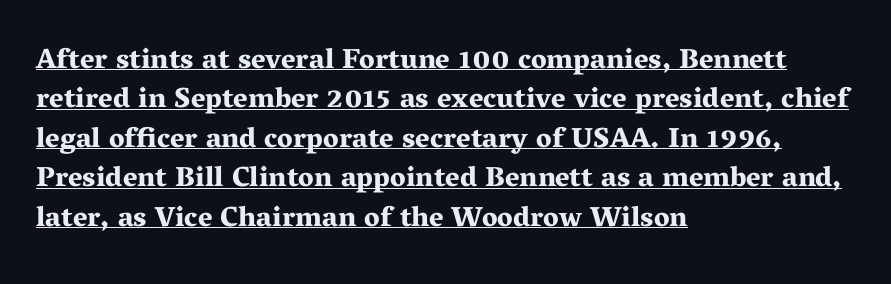
{"serif": "yes", "italic": "no", "bold": "yes", "weight": "bold", "width": "wide", "stroke_contrast": "medium", "x_height": "medium", "monospaced": "no", "underline": "yes", "align": "left", "line_spacing": "normal", "line_spacing_ratio": 1.41, "letter_spacing": "normal", "letter_spacing_em": 0.0, "glyph_px": 28}
